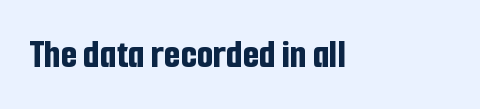
Q: Is the text bold? A: Yes.
Q: Is the text italic (slanted)? A: No, it is upright.
Q: Is the typeface a serif or a sans-serif typeface? A: Sans-serif.
Q: Is the text underlined? A: No.
Q: Is the spacing between letters normal or unusually wide? A: Normal.
Q: Width (condensed, normal, or wide)? A: Condensed.
Q: Stroke contrast? A: Low.
Q: x-height? A: Medium.
Q: Monospaced? A: No.
